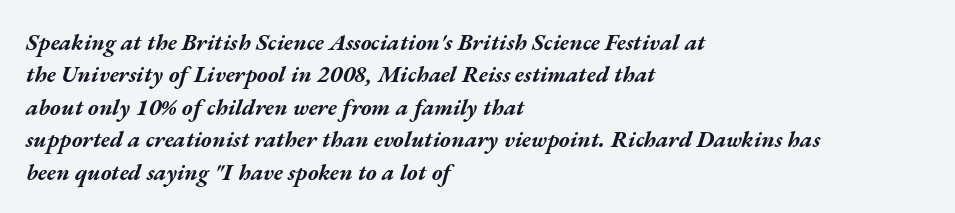
The image shows 23 px bold type, italic (leaning right); set left-aligned, normal line spacing (1.41x), normal letter spacing, not underlined.
